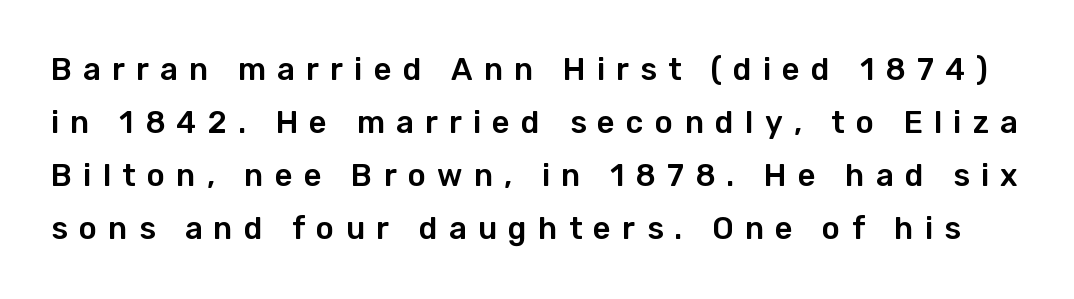
Plain, unruled lines of type. The face used here is proportionally spaced, like ordinary book or web type. This sample uses expanded letter spacing, leaving extra air between glyphs. Tall strokes in this sample are plumb rather than angled. Note: no serifs on the glyphs.
